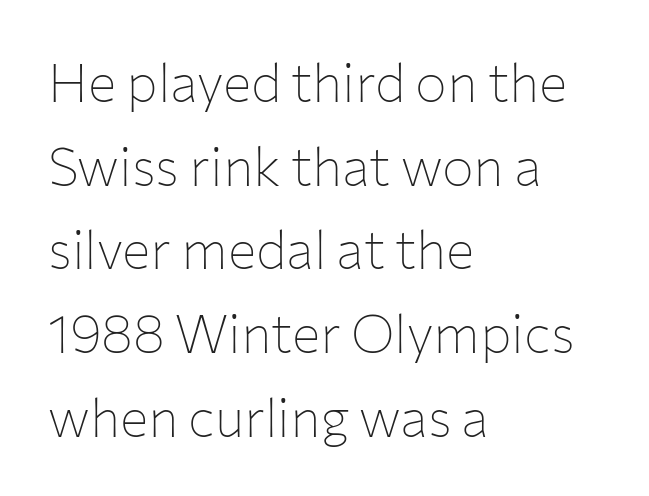
{"serif": "no", "italic": "no", "bold": "no", "weight": "thin", "width": "normal", "stroke_contrast": "low", "x_height": "medium", "monospaced": "no", "underline": "no", "align": "left", "line_spacing": "normal", "line_spacing_ratio": 1.58, "letter_spacing": "normal", "letter_spacing_em": 0.0, "glyph_px": 53}
